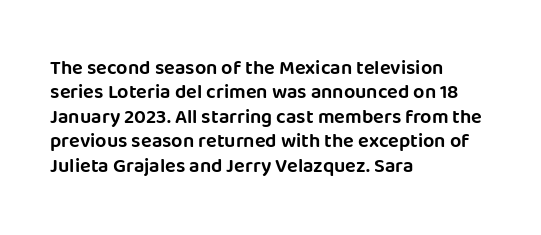
The image shows 20 px text type, upright; set left-aligned, line spacing 1.22x, normal letter spacing, not underlined.
